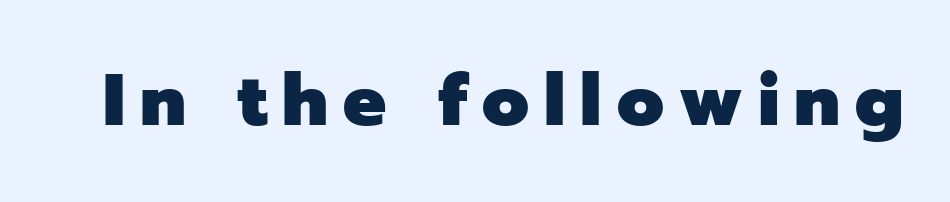
{"serif": "no", "italic": "no", "bold": "yes", "weight": "heavy", "width": "normal", "stroke_contrast": "low", "x_height": "medium", "monospaced": "no", "underline": "no", "letter_spacing": "wide", "letter_spacing_em": 0.21, "glyph_px": 72}
